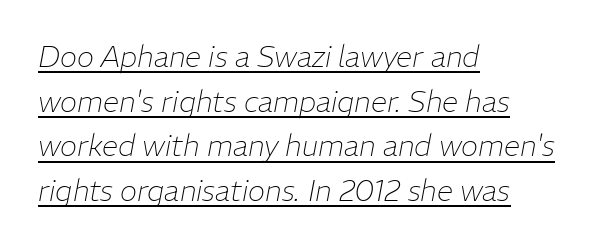
The image shows 29 px thin type, italic (leaning right); set left-aligned, normal line spacing (1.54x), normal letter spacing, underlined; low stroke contrast and a medium x-height.
